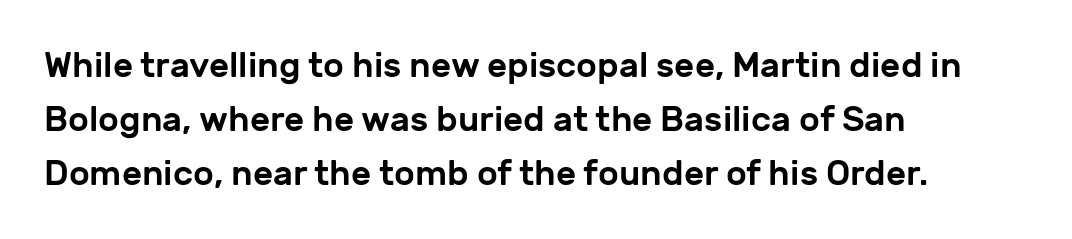
{"serif": "no", "italic": "no", "width": "normal", "stroke_contrast": "low", "x_height": "medium", "monospaced": "no", "underline": "no", "align": "left", "line_spacing": "normal", "line_spacing_ratio": 1.55, "letter_spacing": "normal", "letter_spacing_em": 0.0, "glyph_px": 35}
